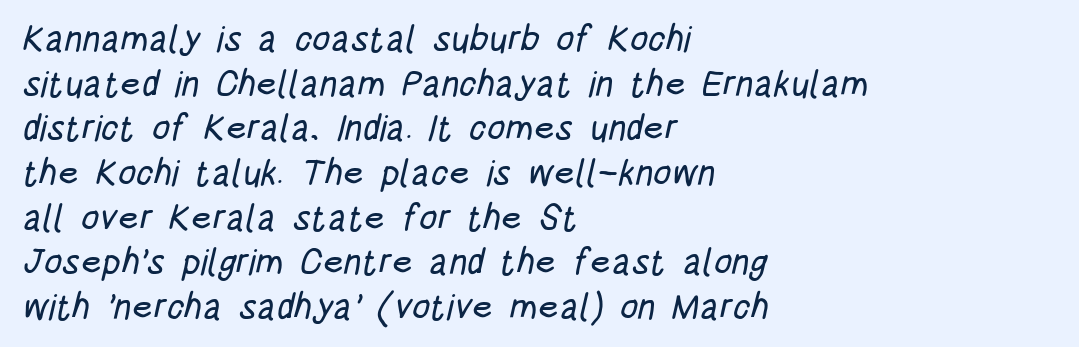
{"serif": "no", "width": "condensed", "stroke_contrast": "low", "x_height": "large", "monospaced": "no", "underline": "no", "align": "left", "line_spacing_ratio": 1.24, "letter_spacing": "normal", "letter_spacing_em": 0.0, "glyph_px": 36}
